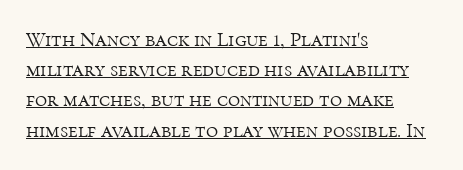
Q: Is the text bold? A: No.
Q: Is the text italic (slanted)? A: No, it is upright.
Q: Is the text underlined? A: Yes.
Q: How is the paragraph aligned? A: Left-aligned.
Q: Is the spacing between letters normal or unusually wide? A: Normal.
Q: Is the spacing between lines tight, normal or loose? A: Normal.
